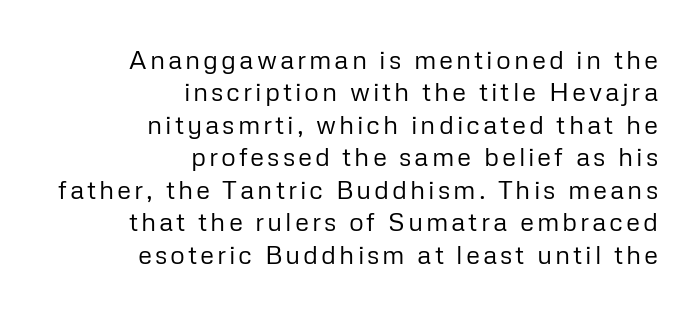
Q: Is the text bold? A: No.
Q: Is the text italic (slanted)? A: No, it is upright.
Q: Is the text underlined? A: No.
Q: How is the paragraph aligned? A: Right-aligned.
Q: Is the spacing between lines tight, normal or loose? A: Normal.
